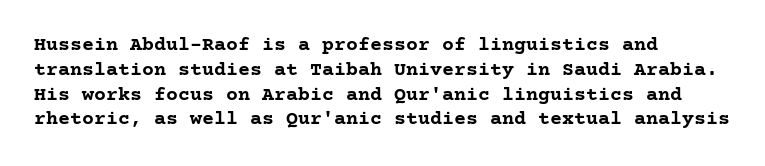
{"italic": "no", "bold": "yes", "underline": "no", "align": "left", "line_spacing_ratio": 1.24, "letter_spacing": "normal", "letter_spacing_em": 0.0, "glyph_px": 20}
